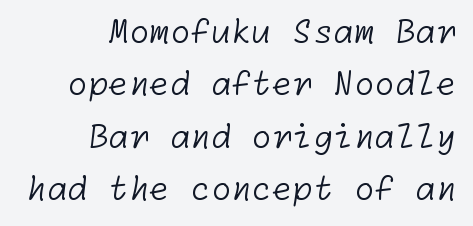
The image shows 33 px light sans-serif type; set right-aligned, normal line spacing (1.59x), normal letter spacing, not underlined; low stroke contrast and a medium x-height.
